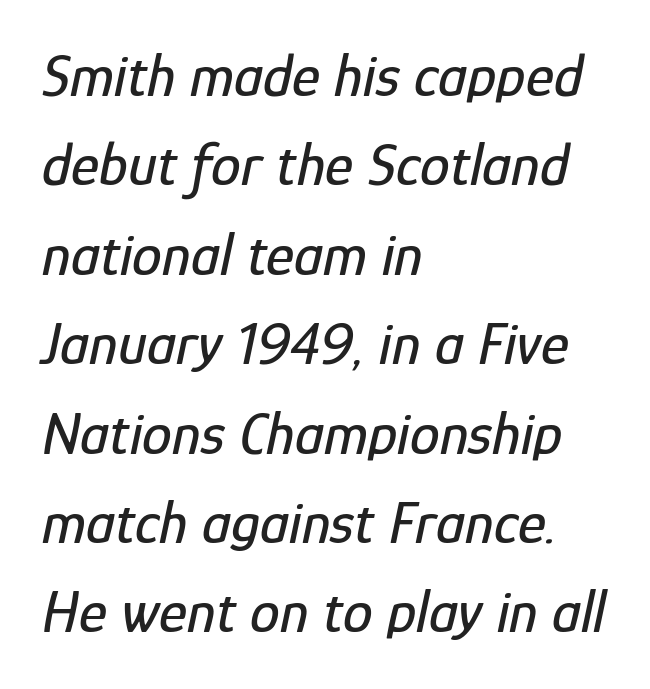
{"italic": "yes", "lean": "right", "slant_degrees": 12, "width": "condensed", "stroke_contrast": "low", "x_height": "medium", "monospaced": "no", "underline": "no", "align": "left", "line_spacing": "normal", "line_spacing_ratio": 1.49, "letter_spacing": "normal", "letter_spacing_em": 0.0, "glyph_px": 60}
